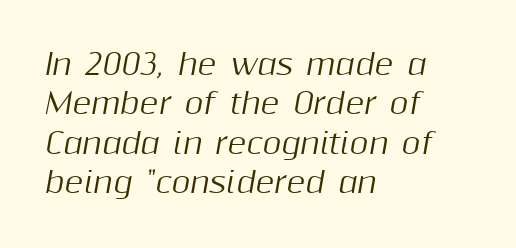
The rows are spaced the way most documents space them. Tracking value appears to be zero — textbook default spacing. The face used here is proportionally spaced, like ordinary book or web type. In terms of posture, this sample is oblique. Line beginnings align vertically; line endings do not.
